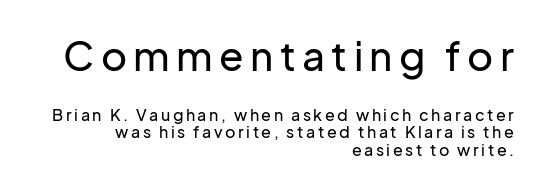
These lines are rendered in a variable-pitch font. Horizontal bands of white between lines are thin slivers. Every character sits straight up, as roman type does. Alignment: flush right. Decoration check: the copy has no underline.
